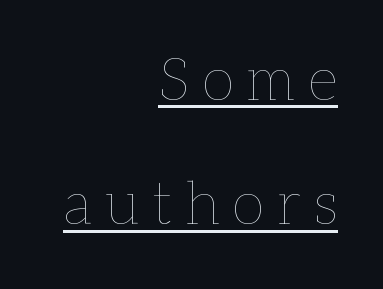
Q: Is the text bold? A: No.
Q: Is the text italic (slanted)? A: No, it is upright.
Q: Is the text underlined? A: Yes.
Q: How is the paragraph aligned? A: Right-aligned.
Q: Is the spacing between letters normal or unusually wide? A: Unusually wide.
Q: Is the spacing between lines tight, normal or loose? A: Loose.
Q: Width (condensed, normal, or wide)? A: Normal.
Q: Stroke contrast? A: Low.
Q: x-height? A: Medium.
Q: Monospaced? A: No.
